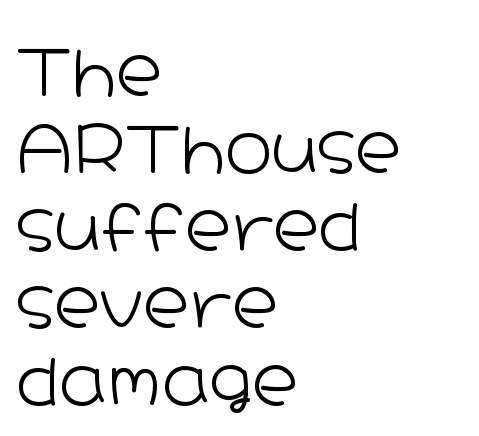
Q: Is the text bold? A: No.
Q: Is the text italic (slanted)? A: No, it is upright.
Q: Is the typeface a serif or a sans-serif typeface? A: Sans-serif.
Q: Is the text underlined? A: No.
Q: How is the paragraph aligned? A: Left-aligned.
Q: Is the spacing between letters normal or unusually wide? A: Normal.
Q: Width (condensed, normal, or wide)? A: Wide.
Q: Stroke contrast? A: Low.
Q: x-height? A: Medium.
Q: Monospaced? A: No.
